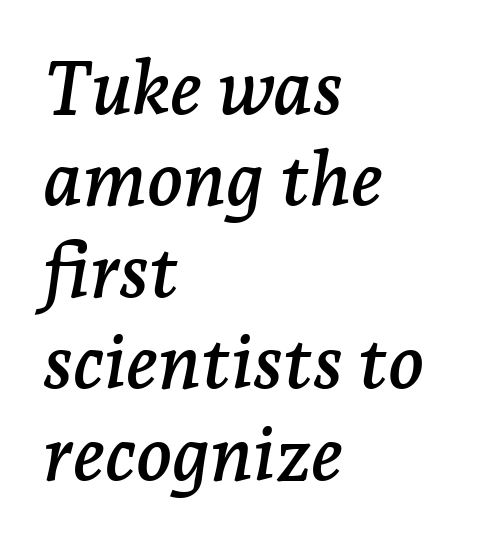
{"serif": "yes", "italic": "yes", "lean": "right", "slant_degrees": 7, "width": "normal", "stroke_contrast": "low", "x_height": "medium", "monospaced": "no", "underline": "no", "align": "left", "line_spacing_ratio": 1.22, "letter_spacing": "normal", "letter_spacing_em": 0.0, "glyph_px": 75}
